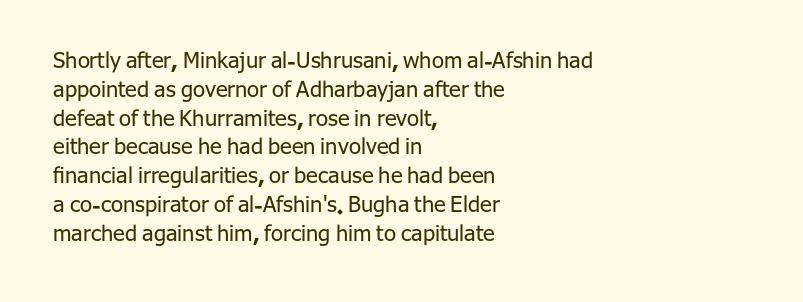
The image shows 22 px text type, upright; set left-aligned, normal line spacing (1.31x), normal letter spacing, not underlined.
